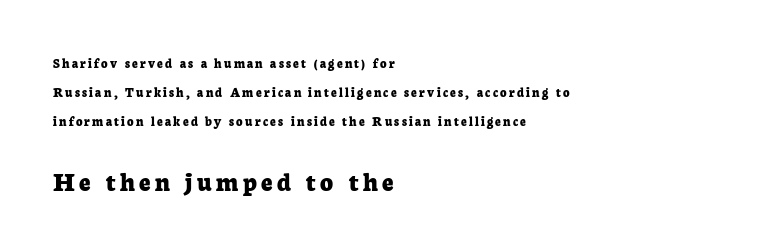
The image shows 28 px bold serif type, upright; set left-aligned, loose line spacing (2.07x), not underlined; the second (bottom) block is 2.0x larger; low stroke contrast and a medium x-height.
